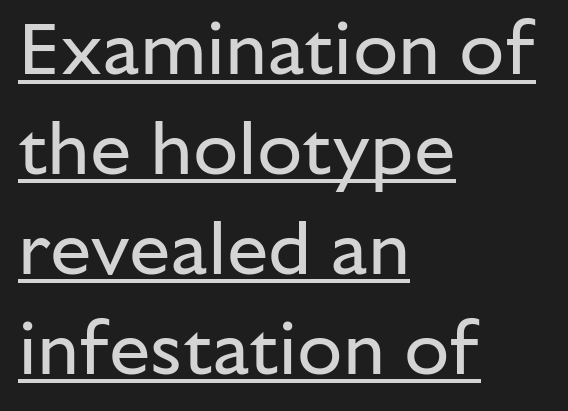
{"serif": "no", "italic": "no", "bold": "no", "weight": "regular", "width": "normal", "stroke_contrast": "low", "x_height": "medium", "monospaced": "no", "underline": "yes", "align": "left", "line_spacing": "normal", "line_spacing_ratio": 1.35, "letter_spacing": "normal", "letter_spacing_em": 0.0, "glyph_px": 74}
